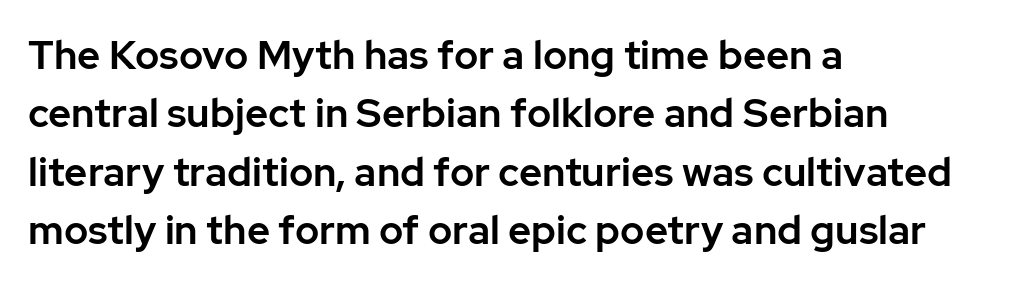
{"serif": "no", "italic": "no", "width": "normal", "stroke_contrast": "low", "x_height": "medium", "monospaced": "no", "underline": "no", "align": "left", "line_spacing": "normal", "line_spacing_ratio": 1.46, "letter_spacing": "normal", "letter_spacing_em": 0.0, "glyph_px": 40}
